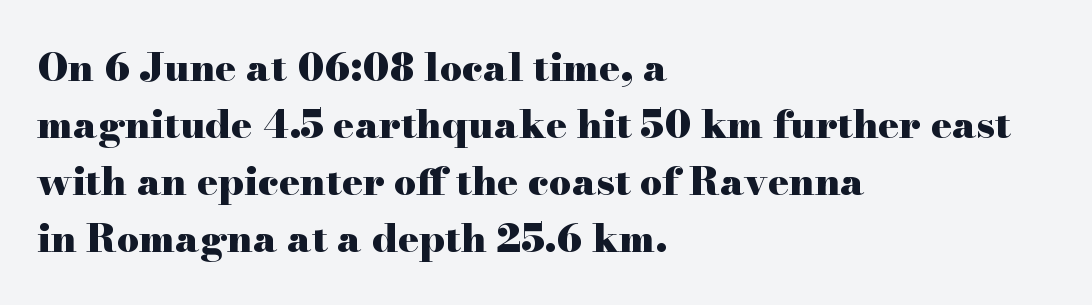
The image shows 39 px heavy, wide serif type, upright; set left-aligned, normal line spacing (1.46x), normal letter spacing, not underlined; high stroke contrast and a small x-height.
